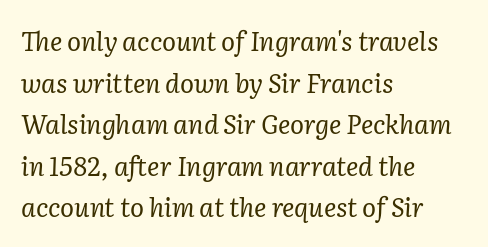
Q: Is the text bold? A: No.
Q: Is the text italic (slanted)? A: Yes, it leans right by about 2 degrees.
Q: Is the text underlined? A: No.
Q: How is the paragraph aligned? A: Left-aligned.
Q: Is the spacing between letters normal or unusually wide? A: Normal.
Q: Is the spacing between lines tight, normal or loose? A: Normal.
